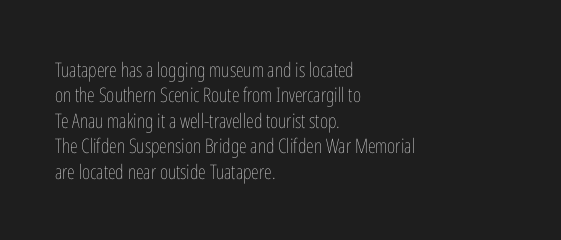
{"italic": "no", "bold": "no", "underline": "no", "align": "left", "line_spacing": "normal", "line_spacing_ratio": 1.27, "letter_spacing": "normal", "letter_spacing_em": 0.0, "glyph_px": 20}
